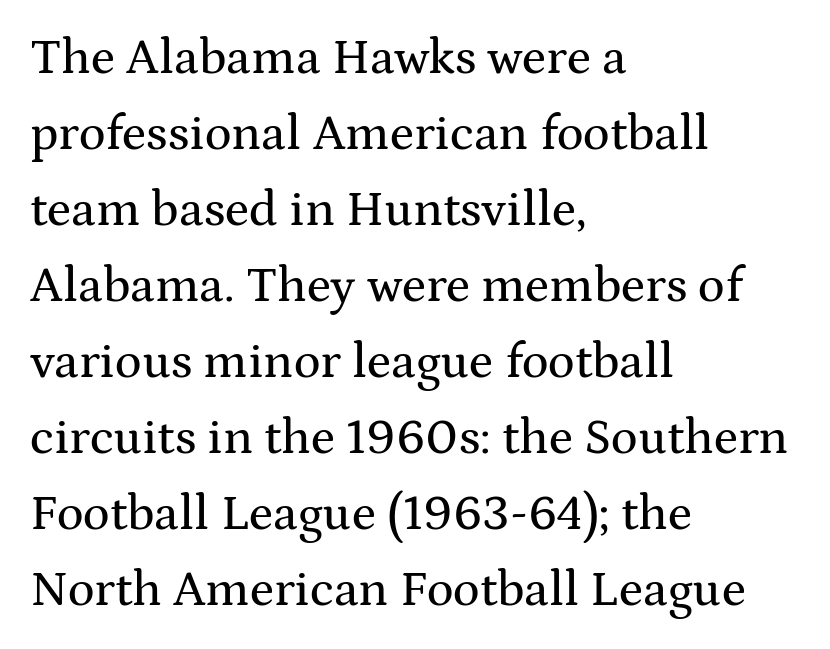
{"serif": "yes", "italic": "no", "width": "wide", "stroke_contrast": "medium", "x_height": "medium", "monospaced": "no", "underline": "no", "align": "left", "line_spacing": "normal", "line_spacing_ratio": 1.52, "letter_spacing": "normal", "letter_spacing_em": 0.0, "glyph_px": 50}
